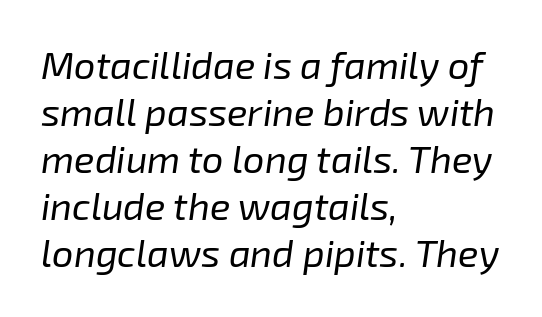
The whole block is typeset with a tilt. This sample is left-justified, so line endings fall wherever the words run out. Glyph-to-glyph distance matches everyday printed text. The strokes carry an ordinary text weight at most.
